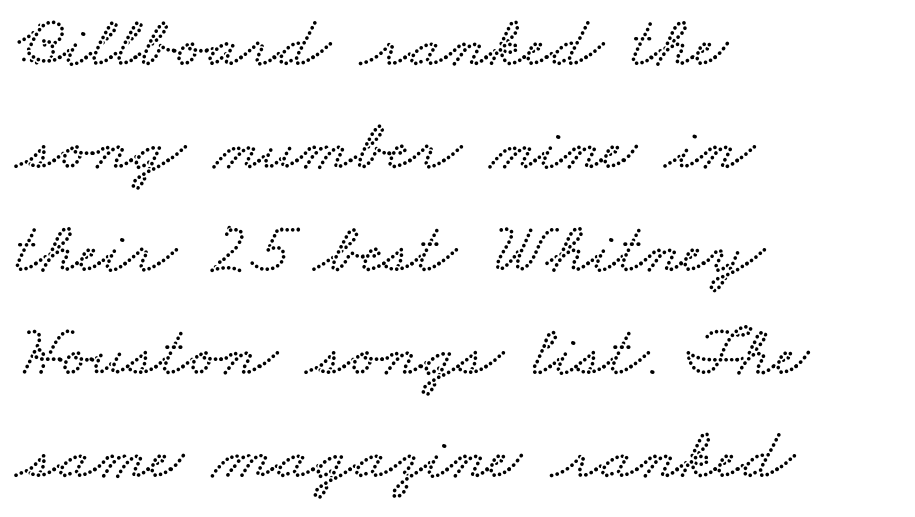
Q: Is the text underlined? A: No.
Q: How is the paragraph aligned? A: Left-aligned.
Q: Is the spacing between letters normal or unusually wide? A: Normal.
Q: Is the spacing between lines tight, normal or loose? A: Normal.
Q: Width (condensed, normal, or wide)? A: Wide.
Q: Stroke contrast? A: Low.
Q: x-height? A: Small.
Q: Monospaced? A: No.
